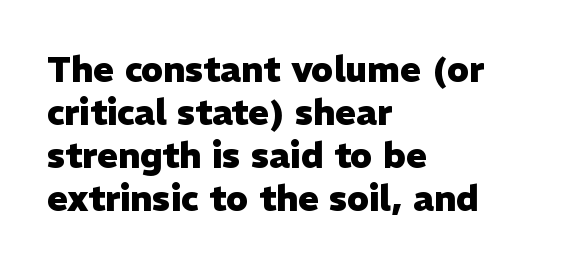
Q: Is the text bold? A: Yes.
Q: Is the text italic (slanted)? A: No, it is upright.
Q: Is the typeface a serif or a sans-serif typeface? A: Sans-serif.
Q: Is the text underlined? A: No.
Q: How is the paragraph aligned? A: Left-aligned.
Q: Is the spacing between letters normal or unusually wide? A: Normal.
Q: Width (condensed, normal, or wide)? A: Normal.
Q: Stroke contrast? A: Low.
Q: x-height? A: Medium.
Q: Monospaced? A: No.
